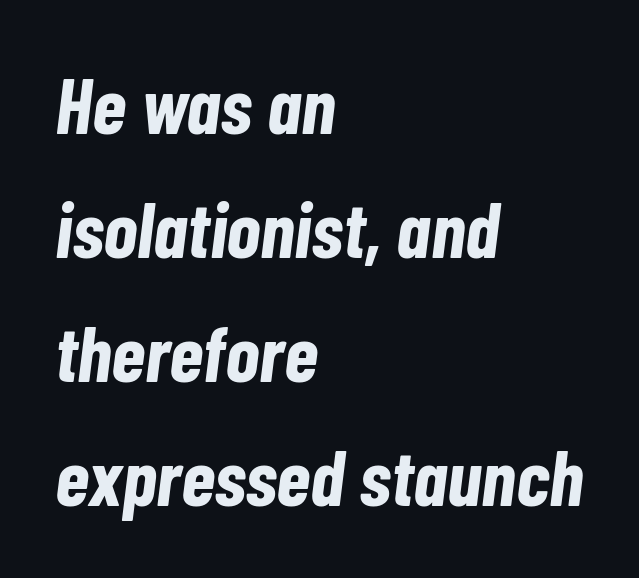
{"italic": "yes", "lean": "right", "slant_degrees": 7, "bold": "yes", "weight": "bold", "width": "condensed", "stroke_contrast": "low", "x_height": "medium", "monospaced": "no", "underline": "no", "align": "left", "line_spacing": "normal", "line_spacing_ratio": 1.57, "letter_spacing": "normal", "letter_spacing_em": 0.0, "glyph_px": 79}
